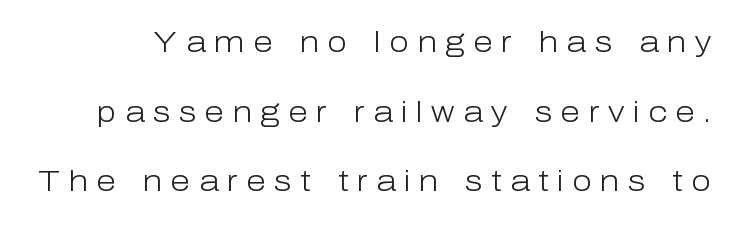
{"serif": "no", "italic": "no", "bold": "no", "weight": "light", "width": "normal", "stroke_contrast": "low", "x_height": "medium", "monospaced": "no", "underline": "no", "line_spacing": "loose", "line_spacing_ratio": 2.4, "letter_spacing": "wide", "letter_spacing_em": 0.29, "glyph_px": 29}
